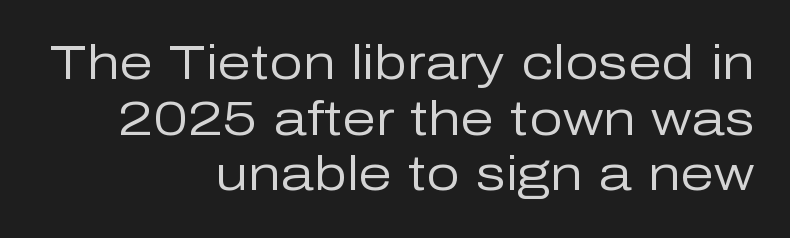
Q: Is the text bold? A: No.
Q: Is the text italic (slanted)? A: No, it is upright.
Q: Is the typeface a serif or a sans-serif typeface? A: Sans-serif.
Q: Is the text underlined? A: No.
Q: How is the paragraph aligned? A: Right-aligned.
Q: Is the spacing between letters normal or unusually wide? A: Normal.
Q: Width (condensed, normal, or wide)? A: Normal.
Q: Stroke contrast? A: Low.
Q: x-height? A: Medium.
Q: Monospaced? A: No.
